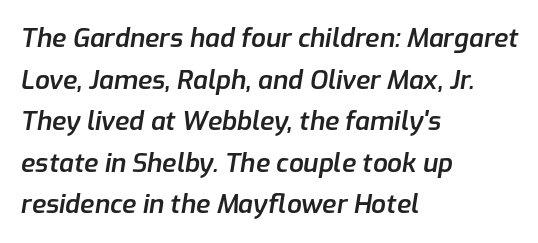
Does extra space separate the letters? No, they use regular spacing. Horizontal alignment here is leftward, the default for most running prose. One glance says typical: line gaps are just what's usual. Notice the strokes are somewhat thickened but not fully heavy: this is a semibold. Tall strokes in this sample are angled rather than plumb. The baseline area is clear.
